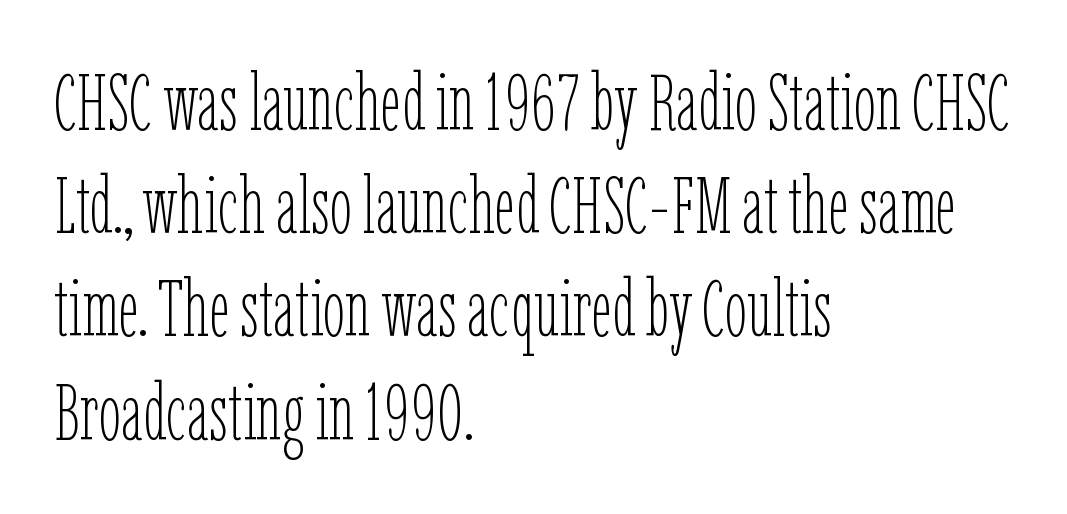
Q: Is the text bold? A: No.
Q: Is the text italic (slanted)? A: No, it is upright.
Q: Is the text underlined? A: No.
Q: How is the paragraph aligned? A: Left-aligned.
Q: Is the spacing between letters normal or unusually wide? A: Normal.
Q: Is the spacing between lines tight, normal or loose? A: Normal.
Q: Width (condensed, normal, or wide)? A: Condensed.
Q: Stroke contrast? A: Low.
Q: x-height? A: Medium.
Q: Monospaced? A: No.
